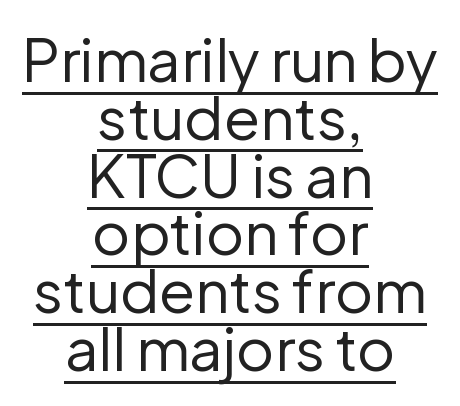
Q: Is the text bold? A: No.
Q: Is the text italic (slanted)? A: No, it is upright.
Q: Is the typeface a serif or a sans-serif typeface? A: Sans-serif.
Q: Is the text underlined? A: Yes.
Q: How is the paragraph aligned? A: Centered.
Q: Is the spacing between letters normal or unusually wide? A: Normal.
Q: Is the spacing between lines tight, normal or loose? A: Tight.
Q: Width (condensed, normal, or wide)? A: Normal.
Q: Stroke contrast? A: Low.
Q: x-height? A: Medium.
Q: Monospaced? A: No.
